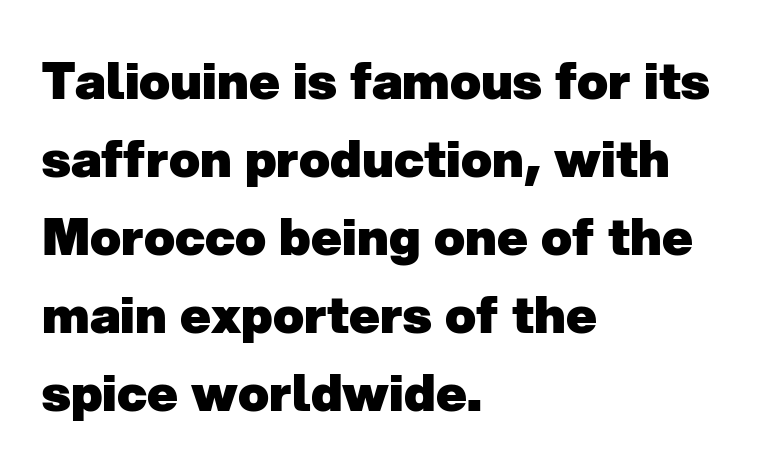
Q: Is the text bold? A: Yes.
Q: Is the typeface a serif or a sans-serif typeface? A: Sans-serif.
Q: Is the text underlined? A: No.
Q: How is the paragraph aligned? A: Left-aligned.
Q: Is the spacing between letters normal or unusually wide? A: Normal.
Q: Is the spacing between lines tight, normal or loose? A: Normal.
Q: Width (condensed, normal, or wide)? A: Normal.
Q: Stroke contrast? A: Low.
Q: x-height? A: Medium.
Q: Monospaced? A: No.
